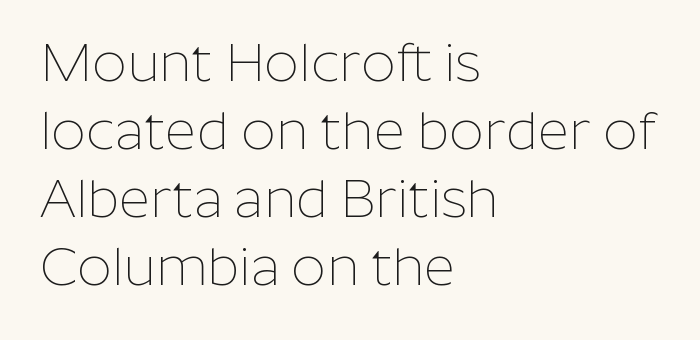
Posture: straight, roman, zero tilt. Observe the absence of serifs on each vertical stroke in this sample. No heavy texture on the line: the type isn't bold. The passage is arranged the way most books set body copy — flush left. Varying glyph widths throughout — classic text-font behaviour.
